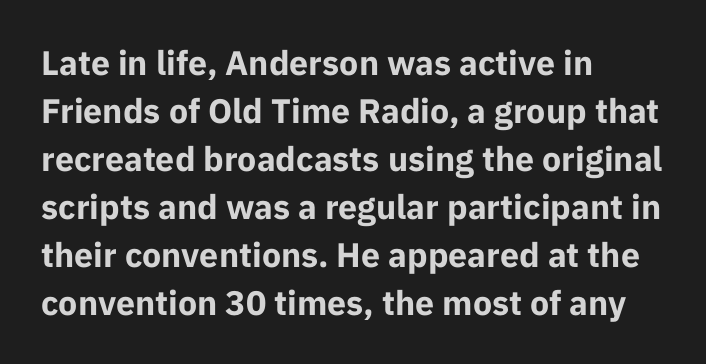
Q: Is the text bold? A: Yes.
Q: Is the text italic (slanted)? A: No, it is upright.
Q: Is the typeface a serif or a sans-serif typeface? A: Sans-serif.
Q: Is the text underlined? A: No.
Q: How is the paragraph aligned? A: Left-aligned.
Q: Is the spacing between letters normal or unusually wide? A: Normal.
Q: Is the spacing between lines tight, normal or loose? A: Normal.
Q: Width (condensed, normal, or wide)? A: Normal.
Q: Stroke contrast? A: Low.
Q: x-height? A: Medium.
Q: Monospaced? A: No.
